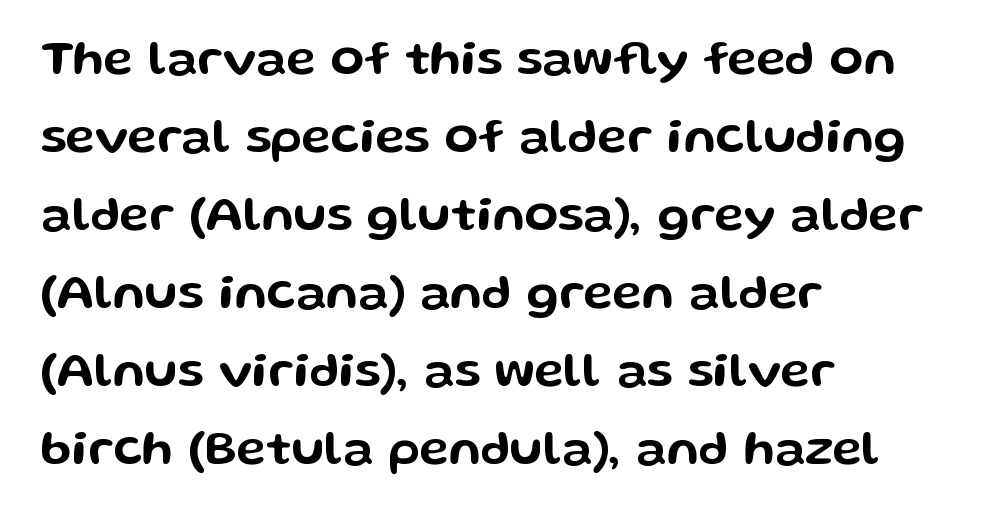
{"serif": "no", "italic": "no", "width": "wide", "stroke_contrast": "low", "x_height": "medium", "monospaced": "no", "underline": "no", "align": "left", "line_spacing": "normal", "line_spacing_ratio": 1.59, "letter_spacing": "normal", "letter_spacing_em": 0.0, "glyph_px": 49}
